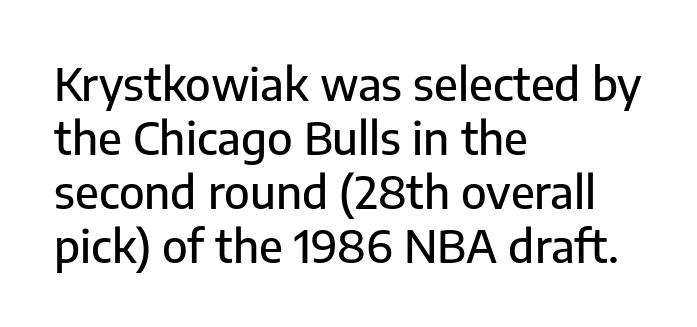
Q: Is the text italic (slanted)? A: No, it is upright.
Q: Is the typeface a serif or a sans-serif typeface? A: Sans-serif.
Q: Is the text underlined? A: No.
Q: How is the paragraph aligned? A: Left-aligned.
Q: Is the spacing between letters normal or unusually wide? A: Normal.
Q: Width (condensed, normal, or wide)? A: Normal.
Q: Stroke contrast? A: Low.
Q: x-height? A: Medium.
Q: Monospaced? A: No.
